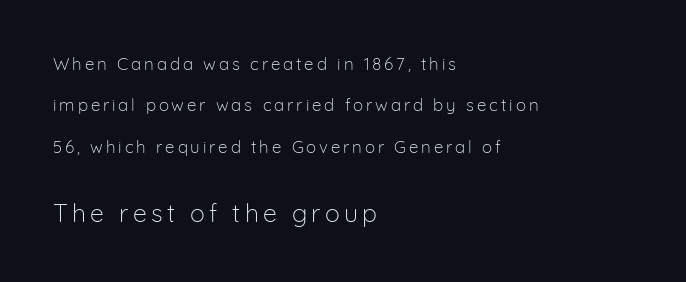
{"italic": "no", "bold": "no", "underline": "no", "align": "left", "line_spacing": "loose", "line_spacing_ratio": 2.43, "larger_block": "second", "size_ratio": 1.47, "glyph_px": 25}
